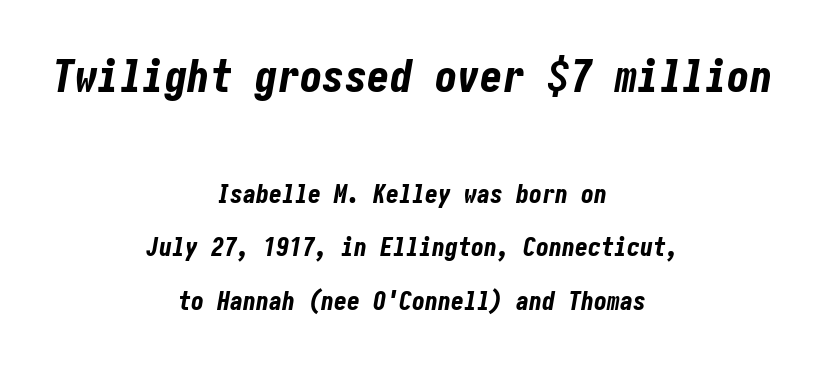
The image shows 45 px bold, condensed type, italic (leaning right); set centered, loose line spacing (2.06x), normal letter spacing, not underlined; the first (top) block is 1.73x larger; low stroke contrast and a medium x-height.
